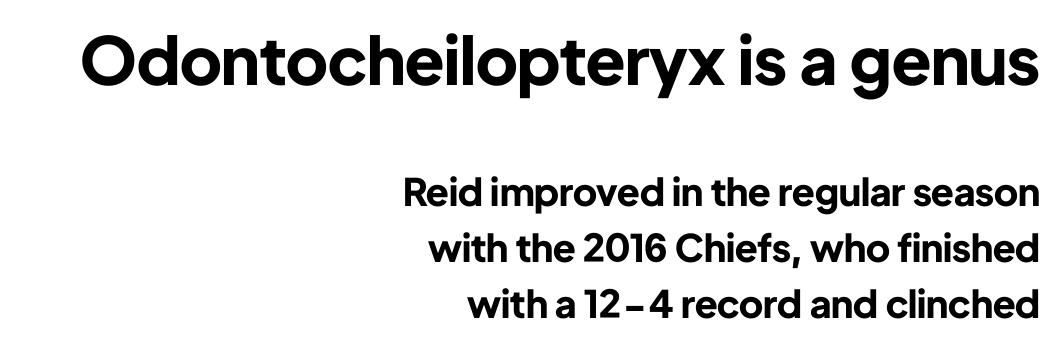
The image shows 66 px bold sans-serif type, upright; set right-aligned, normal line spacing (1.47x), normal letter spacing, not underlined; the first (top) block is 1.74x larger; low stroke contrast and a medium x-height.
